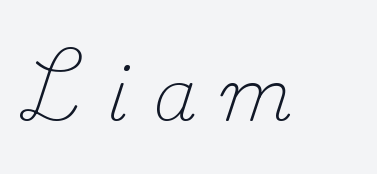
{"serif": "yes", "bold": "no", "weight": "light", "width": "normal", "stroke_contrast": "medium", "x_height": "small", "monospaced": "no", "underline": "no", "letter_spacing": "wide", "letter_spacing_em": 0.35, "glyph_px": 71}
